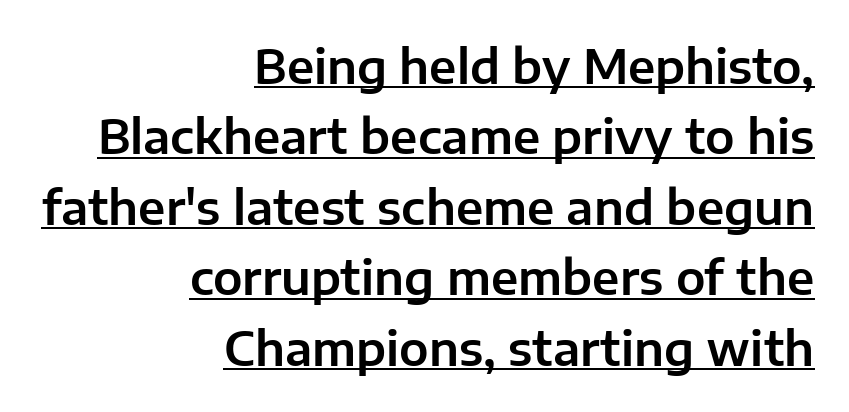
The image shows 47 px sans-serif type, upright; set right-aligned, normal line spacing (1.5x), normal letter spacing, underlined; low stroke contrast and a medium x-height.
